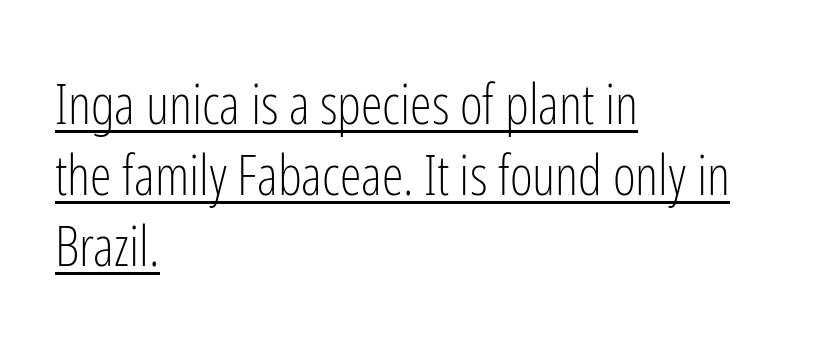
Q: Is the text bold? A: No.
Q: Is the text italic (slanted)? A: No, it is upright.
Q: Is the typeface a serif or a sans-serif typeface? A: Sans-serif.
Q: Is the text underlined? A: Yes.
Q: How is the paragraph aligned? A: Left-aligned.
Q: Is the spacing between letters normal or unusually wide? A: Normal.
Q: Is the spacing between lines tight, normal or loose? A: Normal.
Q: Width (condensed, normal, or wide)? A: Condensed.
Q: Stroke contrast? A: Low.
Q: x-height? A: Medium.
Q: Monospaced? A: No.
